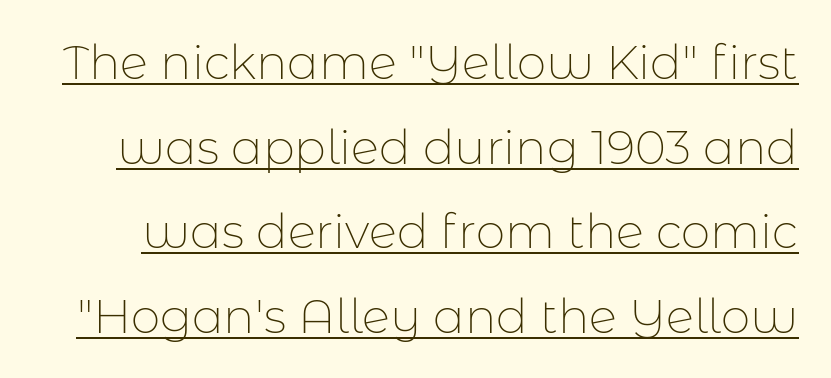
Q: Is the text bold? A: No.
Q: Is the text italic (slanted)? A: No, it is upright.
Q: Is the typeface a serif or a sans-serif typeface? A: Sans-serif.
Q: Is the text underlined? A: Yes.
Q: Is the spacing between letters normal or unusually wide? A: Normal.
Q: Width (condensed, normal, or wide)? A: Normal.
Q: Stroke contrast? A: Low.
Q: x-height? A: Medium.
Q: Monospaced? A: No.
